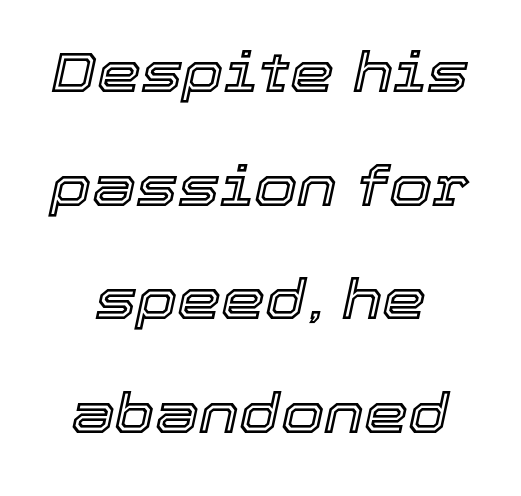
{"italic": "yes", "lean": "right", "slant_degrees": 12, "width": "normal", "x_height": "medium", "monospaced": "no", "underline": "no", "align": "center", "line_spacing": "loose", "line_spacing_ratio": 2.03, "letter_spacing": "normal", "letter_spacing_em": 0.0, "glyph_px": 56}
